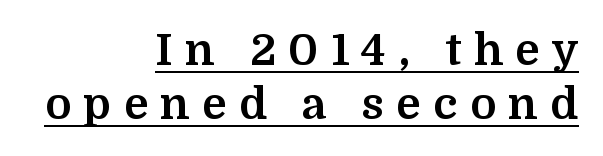
Q: Is the text bold? A: Yes.
Q: Is the text italic (slanted)? A: No, it is upright.
Q: Is the typeface a serif or a sans-serif typeface? A: Serif.
Q: Is the text underlined? A: Yes.
Q: How is the paragraph aligned? A: Right-aligned.
Q: Is the spacing between letters normal or unusually wide? A: Unusually wide.
Q: Width (condensed, normal, or wide)? A: Normal.
Q: Stroke contrast? A: Medium.
Q: x-height? A: Medium.
Q: Monospaced? A: No.
